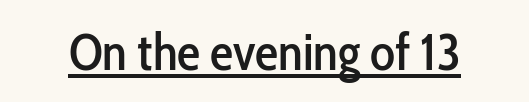
{"serif": "no", "italic": "no", "width": "condensed", "stroke_contrast": "low", "x_height": "medium", "monospaced": "no", "underline": "yes", "letter_spacing": "normal", "letter_spacing_em": 0.0, "glyph_px": 52}
